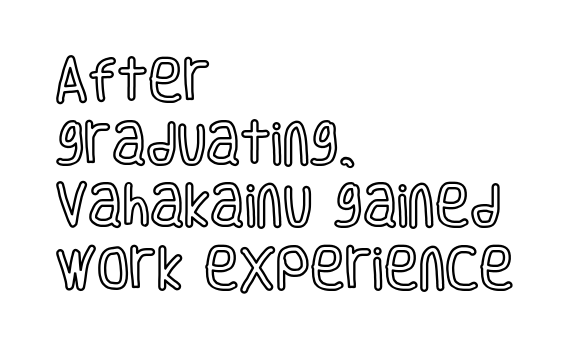
Q: Is the text italic (slanted)? A: No, it is upright.
Q: Is the text underlined? A: No.
Q: How is the paragraph aligned? A: Left-aligned.
Q: Is the spacing between letters normal or unusually wide? A: Normal.
Q: Is the spacing between lines tight, normal or loose? A: Normal.
Q: Width (condensed, normal, or wide)? A: Condensed.
Q: x-height? A: Large.
Q: Monospaced? A: No.
